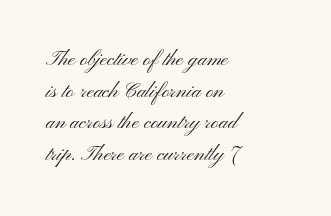
The image shows 21 px text type; set left-aligned, normal line spacing (1.51x), normal letter spacing, not underlined.
